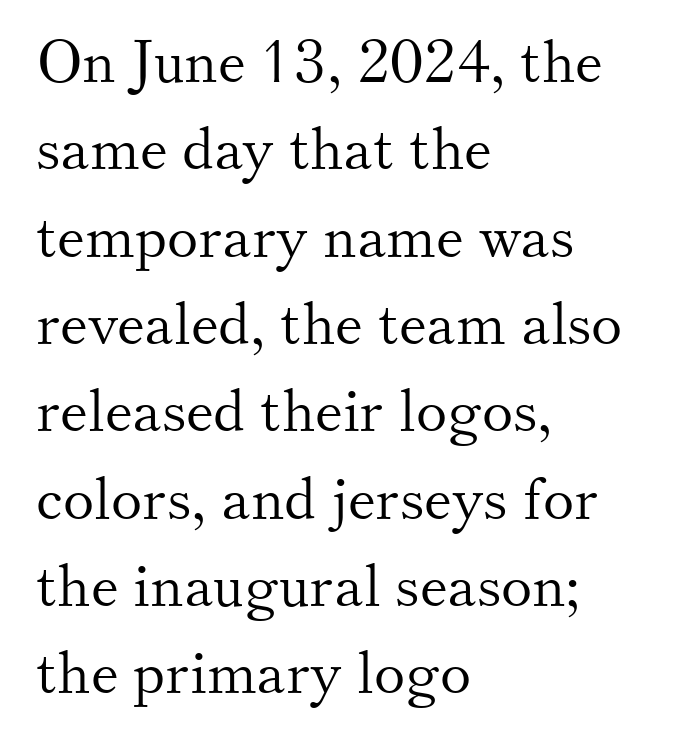
{"serif": "yes", "italic": "no", "bold": "no", "weight": "light", "width": "normal", "stroke_contrast": "medium", "x_height": "small", "monospaced": "no", "underline": "no", "align": "left", "line_spacing": "normal", "line_spacing_ratio": 1.48, "letter_spacing": "normal", "letter_spacing_em": 0.0, "glyph_px": 59}
